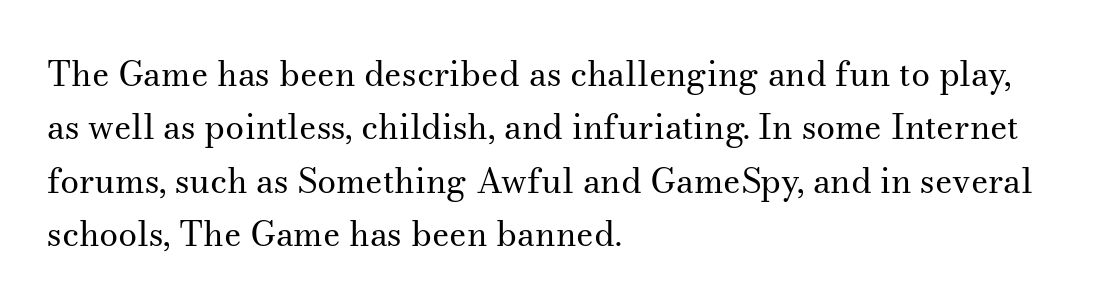
Q: Is the text bold? A: No.
Q: Is the text italic (slanted)? A: No, it is upright.
Q: Is the typeface a serif or a sans-serif typeface? A: Serif.
Q: Is the text underlined? A: No.
Q: How is the paragraph aligned? A: Left-aligned.
Q: Is the spacing between letters normal or unusually wide? A: Normal.
Q: Is the spacing between lines tight, normal or loose? A: Normal.
Q: Width (condensed, normal, or wide)? A: Normal.
Q: Stroke contrast? A: Medium.
Q: x-height? A: Small.
Q: Monospaced? A: No.
